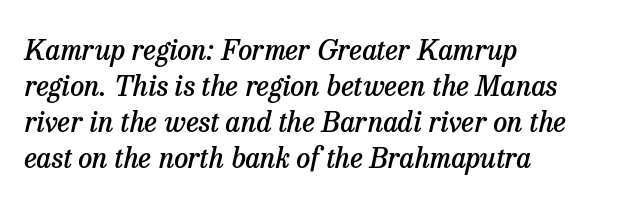
This is oblique type, the kind used for emphasis or titles. Note the varied advance widths — an 'i' is clearly narrower than an 'm'. The setting favours the left margin, as ordinary paragraphs usually do. The foot of each line stays bare and open. Bold? Not quite — semibold, heavier than regular but stopping short. Each letter's strokes conclude with small projecting serifs.
